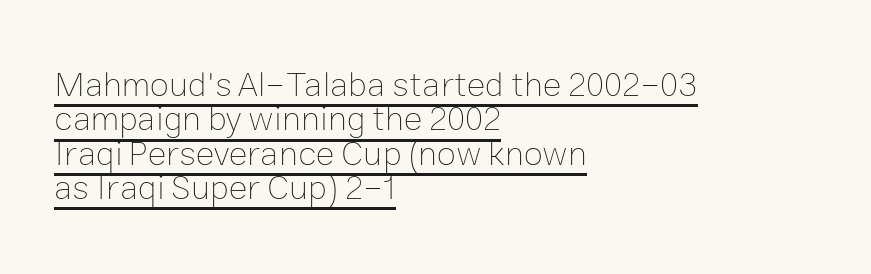
The image shows 35 px thin type, upright; set left-aligned, tight line spacing (0.98x), normal letter spacing, underlined; low stroke contrast and a medium x-height.
